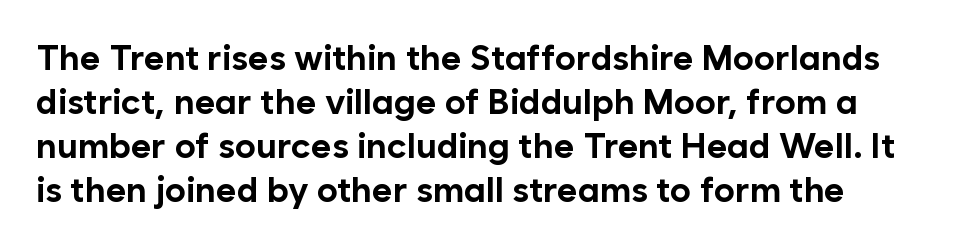
Q: Is the text bold? A: Yes.
Q: Is the text italic (slanted)? A: No, it is upright.
Q: Is the typeface a serif or a sans-serif typeface? A: Sans-serif.
Q: Is the text underlined? A: No.
Q: Is the spacing between letters normal or unusually wide? A: Normal.
Q: Is the spacing between lines tight, normal or loose? A: Normal.
Q: Width (condensed, normal, or wide)? A: Normal.
Q: Stroke contrast? A: Low.
Q: x-height? A: Medium.
Q: Monospaced? A: No.
